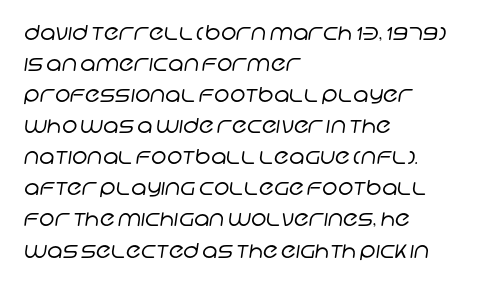
{"bold": "no", "underline": "no", "align": "left", "line_spacing": "normal", "line_spacing_ratio": 1.48, "letter_spacing": "normal", "letter_spacing_em": 0.0, "glyph_px": 21}
